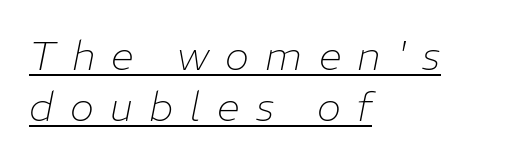
Q: Is the text bold? A: No.
Q: Is the text italic (slanted)? A: Yes, it leans right by about 11 degrees.
Q: Is the text underlined? A: Yes.
Q: How is the paragraph aligned? A: Left-aligned.
Q: Is the spacing between letters normal or unusually wide? A: Unusually wide.
Q: Is the spacing between lines tight, normal or loose? A: Normal.
Q: Width (condensed, normal, or wide)? A: Normal.
Q: Stroke contrast? A: Low.
Q: x-height? A: Medium.
Q: Monospaced? A: No.
